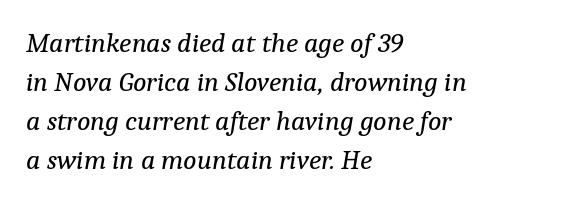
Q: Is the text bold? A: No.
Q: Is the text italic (slanted)? A: Yes, it leans right by about 9 degrees.
Q: Is the typeface a serif or a sans-serif typeface? A: Serif.
Q: Is the text underlined? A: No.
Q: How is the paragraph aligned? A: Left-aligned.
Q: Is the spacing between letters normal or unusually wide? A: Normal.
Q: Is the spacing between lines tight, normal or loose? A: Normal.
Q: Width (condensed, normal, or wide)? A: Normal.
Q: Stroke contrast? A: Low.
Q: x-height? A: Medium.
Q: Monospaced? A: No.
